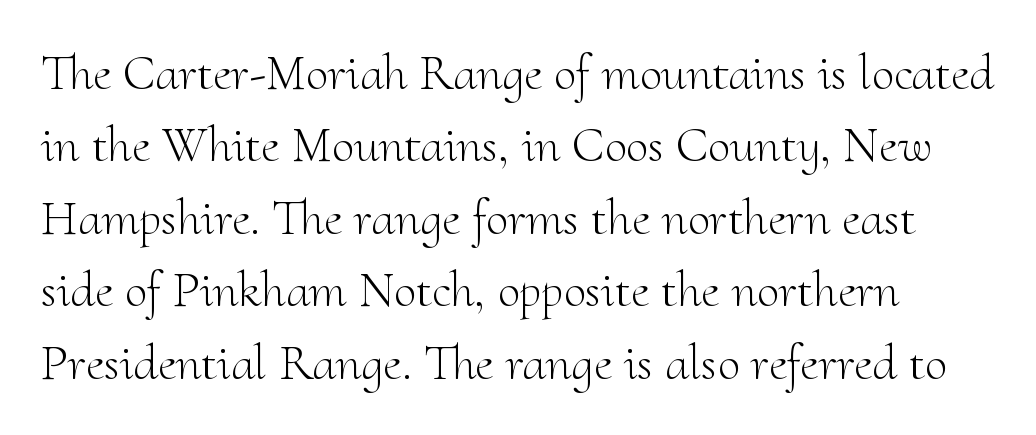
The image shows 51 px light serif type, upright; set normal line spacing (1.42x), normal letter spacing, not underlined; medium stroke contrast and a small x-height.
